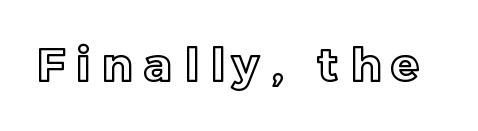
The image shows 46 px text type, upright; set unusually wide letter spacing (+0.25 em), not underlined; a medium x-height.
